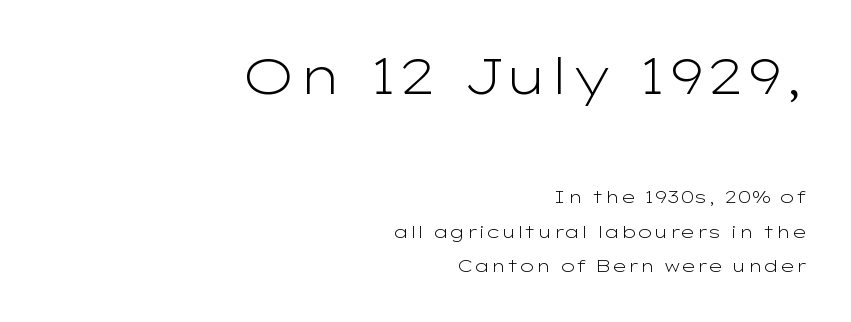
Q: Is the text bold? A: No.
Q: Is the text italic (slanted)? A: No, it is upright.
Q: Is the typeface a serif or a sans-serif typeface? A: Sans-serif.
Q: Is the text underlined? A: No.
Q: How is the paragraph aligned? A: Right-aligned.
Q: Is the spacing between letters normal or unusually wide? A: Normal.
Q: Is the spacing between lines tight, normal or loose? A: Loose.
Q: Which block of text is set in a larger size, the first (top) or the second (bottom)? A: The first (top) one.
Q: Width (condensed, normal, or wide)? A: Wide.
Q: Stroke contrast? A: Low.
Q: x-height? A: Medium.
Q: Monospaced? A: No.
